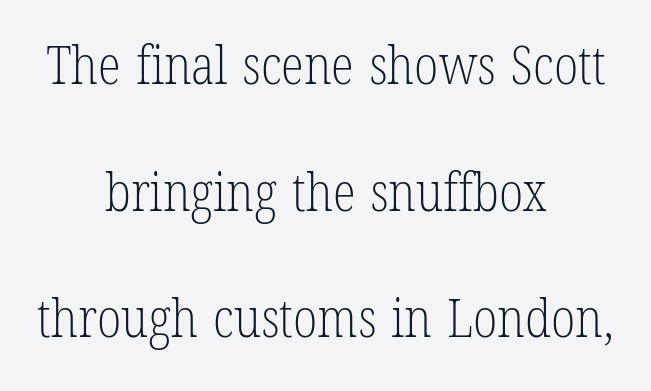
{"serif": "yes", "italic": "no", "bold": "no", "weight": "light", "width": "condensed", "stroke_contrast": "low", "x_height": "medium", "monospaced": "no", "underline": "no", "align": "center", "line_spacing": "loose", "line_spacing_ratio": 2.39, "letter_spacing": "normal", "letter_spacing_em": 0.0, "glyph_px": 53}
